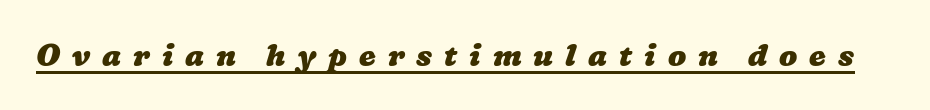
Q: Is the text bold? A: Yes.
Q: Is the text underlined? A: Yes.
Q: Is the spacing between letters normal or unusually wide? A: Unusually wide.
Q: Width (condensed, normal, or wide)? A: Wide.
Q: Stroke contrast? A: Low.
Q: x-height? A: Medium.
Q: Monospaced? A: No.
